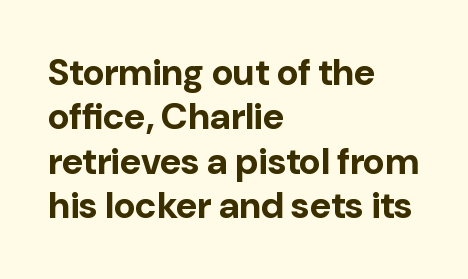
{"serif": "no", "italic": "no", "bold": "yes", "weight": "bold", "width": "normal", "stroke_contrast": "low", "x_height": "medium", "monospaced": "no", "underline": "no", "align": "left", "line_spacing_ratio": 1.2, "letter_spacing": "normal", "letter_spacing_em": 0.0, "glyph_px": 37}
